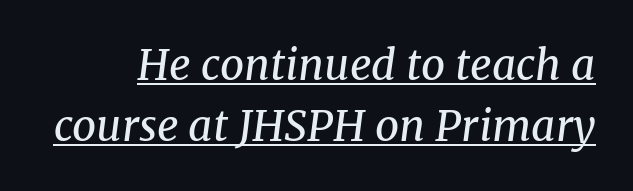
The rendering uses a moderate line-height, typical for paragraphs. Proportional: the letters do not fall into vertical columns. No chunkiness to these letters — they're not bold. If you drew a line through each stem, it would be angled. Does extra space separate the letters? No, they use regular spacing. The text was rendered using a seriffed face with decorative stroke endings.
